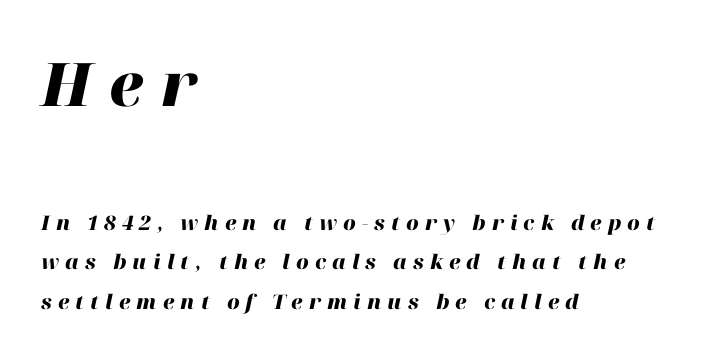
{"italic": "yes", "lean": "right", "slant_degrees": 12, "bold": "yes", "weight": "heavy", "width": "normal", "stroke_contrast": "high", "x_height": "medium", "monospaced": "no", "underline": "no", "align": "left", "line_spacing": "loose", "line_spacing_ratio": 1.98, "letter_spacing": "wide", "letter_spacing_em": 0.3, "larger_block": "first", "size_ratio": 3.0, "glyph_px": 60}
